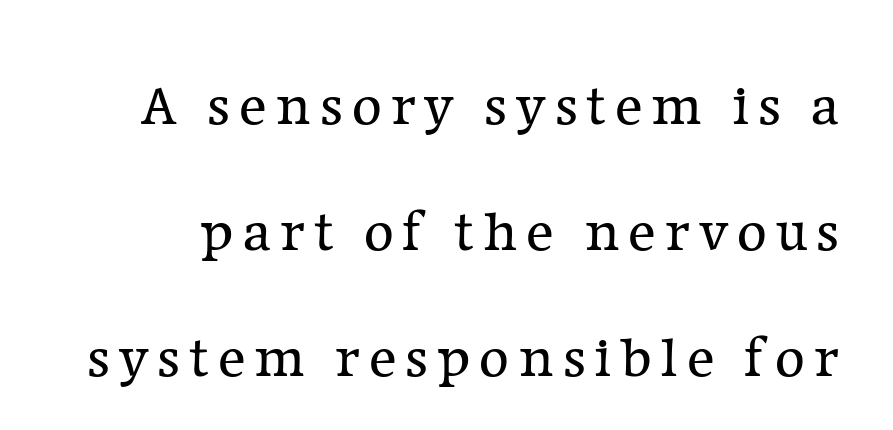
Q: Is the text bold? A: No.
Q: Is the text italic (slanted)? A: No, it is upright.
Q: Is the typeface a serif or a sans-serif typeface? A: Serif.
Q: Is the text underlined? A: No.
Q: Is the spacing between lines tight, normal or loose? A: Loose.
Q: Width (condensed, normal, or wide)? A: Normal.
Q: Stroke contrast? A: Low.
Q: x-height? A: Medium.
Q: Monospaced? A: No.
